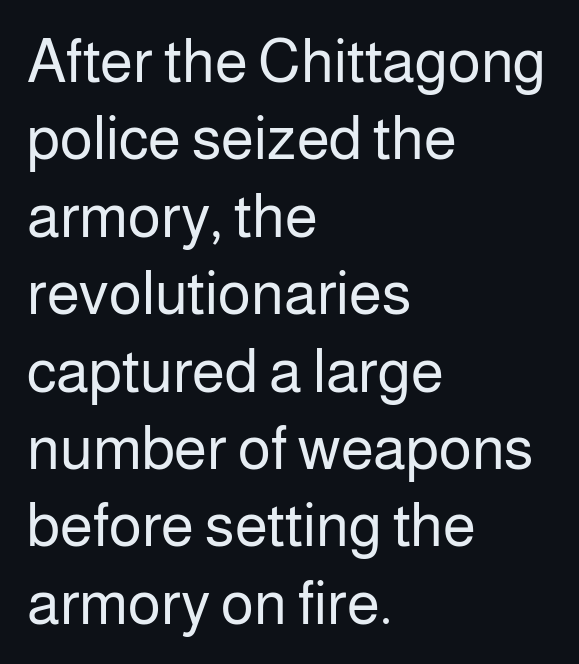
{"serif": "no", "italic": "no", "bold": "no", "weight": "regular", "width": "normal", "stroke_contrast": "low", "x_height": "medium", "monospaced": "no", "underline": "no", "align": "left", "line_spacing": "normal", "line_spacing_ratio": 1.29, "letter_spacing": "normal", "letter_spacing_em": 0.0, "glyph_px": 60}
